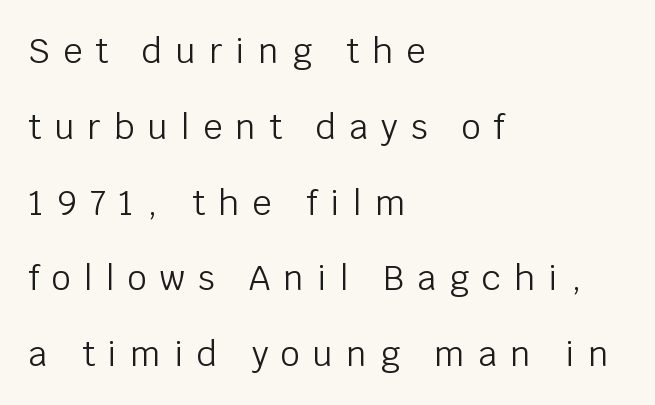
{"serif": "no", "italic": "no", "bold": "no", "weight": "light", "width": "normal", "stroke_contrast": "low", "x_height": "large", "monospaced": "no", "underline": "no", "align": "left", "line_spacing": "loose", "line_spacing_ratio": 2.23, "letter_spacing": "wide", "letter_spacing_em": 0.38, "glyph_px": 34}
